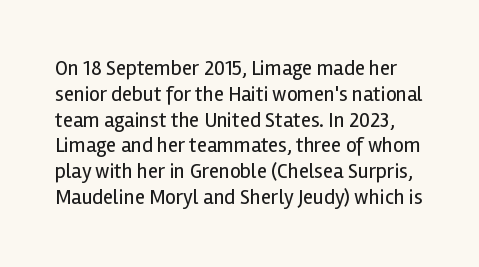
Letter spacing: default. Stem width sits at or under what a default text font uses. No word sits above an underline. The lettering holds an erect, upright posture throughout.
